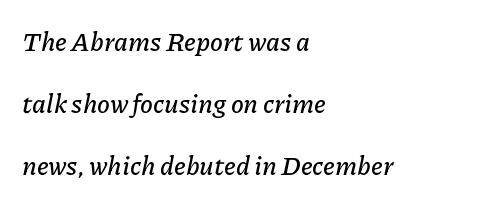
{"italic": "yes", "lean": "right", "slant_degrees": 11, "underline": "no", "align": "left", "line_spacing": "loose", "line_spacing_ratio": 2.38, "letter_spacing": "normal", "letter_spacing_em": 0.0, "glyph_px": 26}
